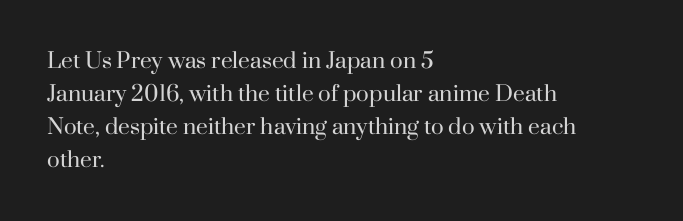
Q: Is the text bold? A: No.
Q: Is the text italic (slanted)? A: No, it is upright.
Q: Is the text underlined? A: No.
Q: How is the paragraph aligned? A: Left-aligned.
Q: Is the spacing between letters normal or unusually wide? A: Normal.
Q: Is the spacing between lines tight, normal or loose? A: Normal.
